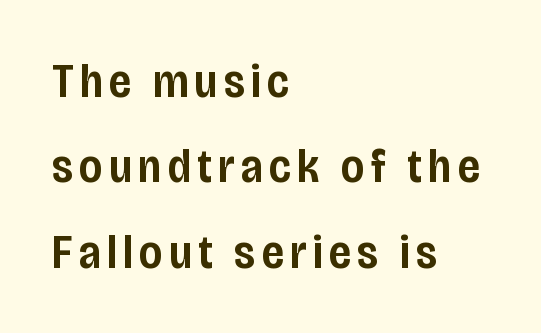
Q: Is the text bold? A: Semi-bold.
Q: Is the text italic (slanted)? A: No, it is upright.
Q: Is the typeface a serif or a sans-serif typeface? A: Sans-serif.
Q: Is the text underlined? A: No.
Q: How is the paragraph aligned? A: Left-aligned.
Q: Width (condensed, normal, or wide)? A: Condensed.
Q: Stroke contrast? A: Low.
Q: x-height? A: Large.
Q: Monospaced? A: No.
